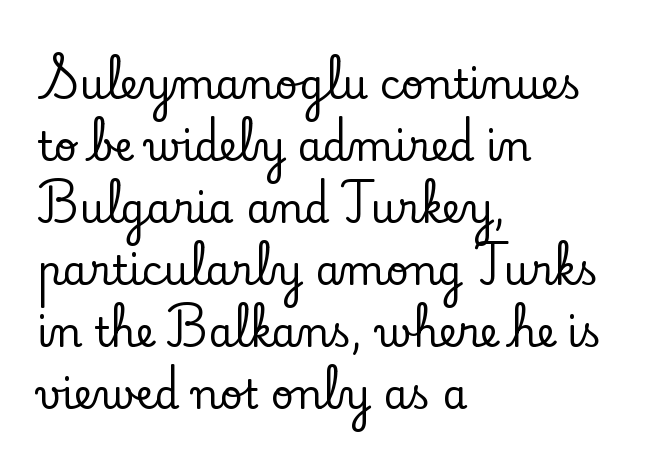
You can tell from the footed stems that serif type was used. Notice how the stems are strictly vertical — no italics here. Letter spacing: default. These lines sit exactly where default settings would place them.
